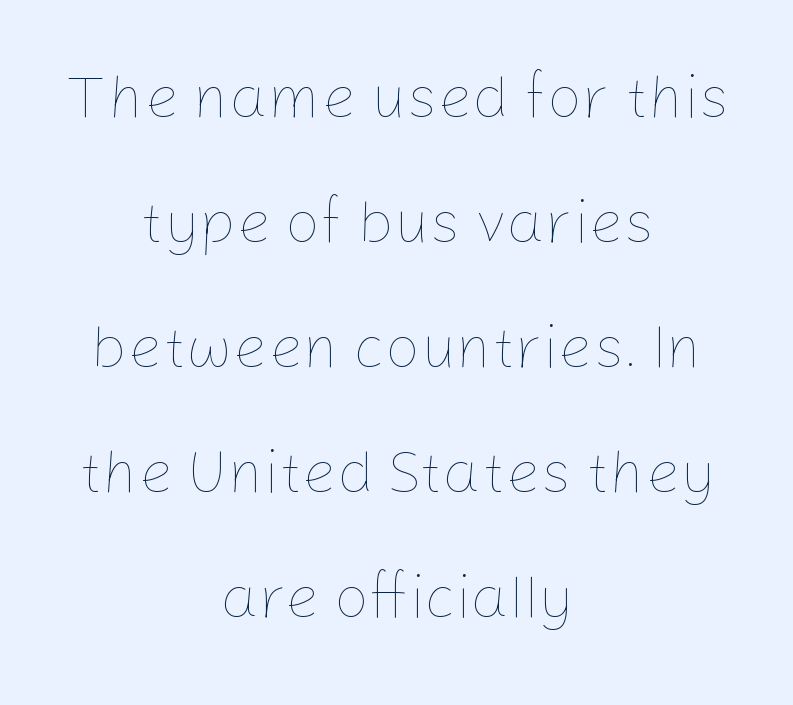
The image shows 61 px thin type, upright; set centered, loose line spacing (2.05x), normal letter spacing, not underlined; low stroke contrast and a medium x-height.
